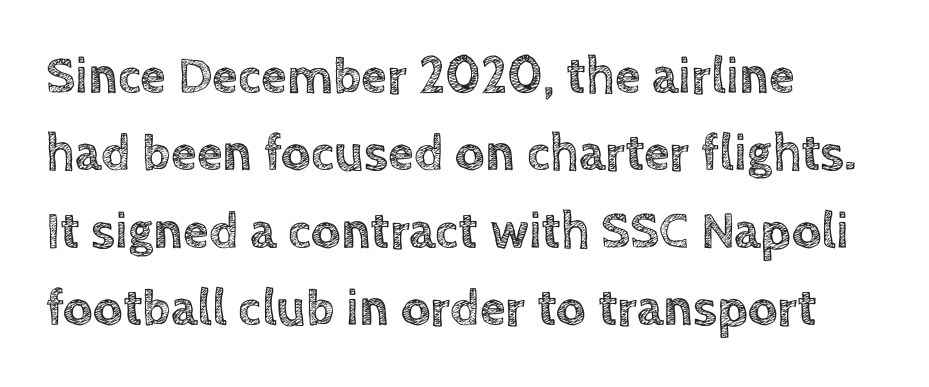
Q: Is the text italic (slanted)? A: No, it is upright.
Q: Is the text underlined? A: No.
Q: How is the paragraph aligned? A: Left-aligned.
Q: Is the spacing between letters normal or unusually wide? A: Normal.
Q: Is the spacing between lines tight, normal or loose? A: Normal.
Q: Width (condensed, normal, or wide)? A: Normal.
Q: x-height? A: Large.
Q: Monospaced? A: No.
